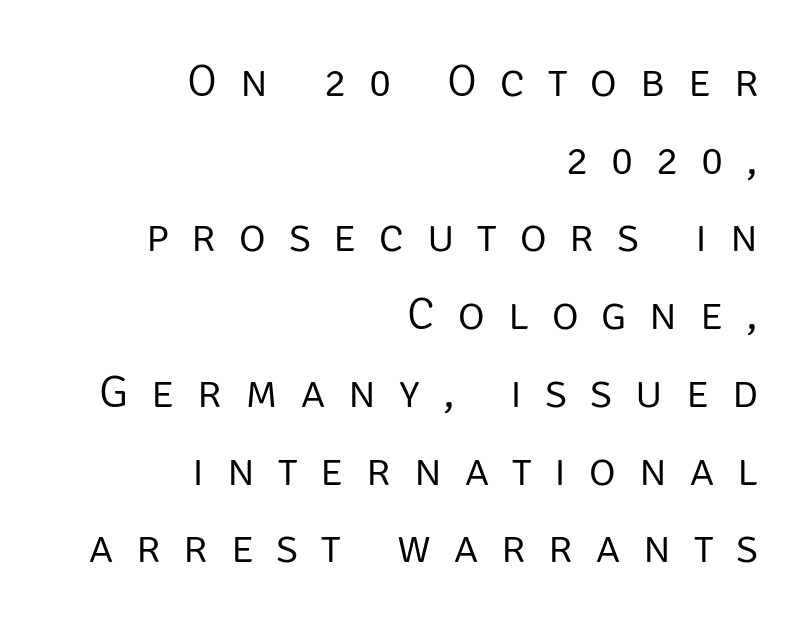
{"serif": "no", "italic": "no", "bold": "no", "weight": "light", "width": "normal", "stroke_contrast": "low", "x_height": "large", "monospaced": "no", "underline": "no", "align": "right", "line_spacing": "normal", "line_spacing_ratio": 1.69, "letter_spacing": "wide", "letter_spacing_em": 0.5, "glyph_px": 46}
